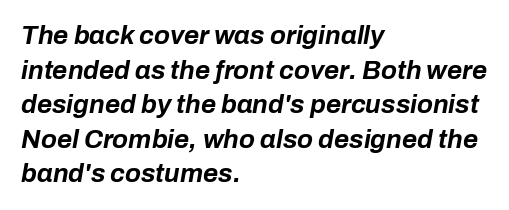
Just letters on the line, the space beneath them empty. Successive baselines arrive at the customary interval. Compared with a centered layout, this one pins lines to the left instead. It's the slanting kind of type. Chunky letters — that's bold for sure.
